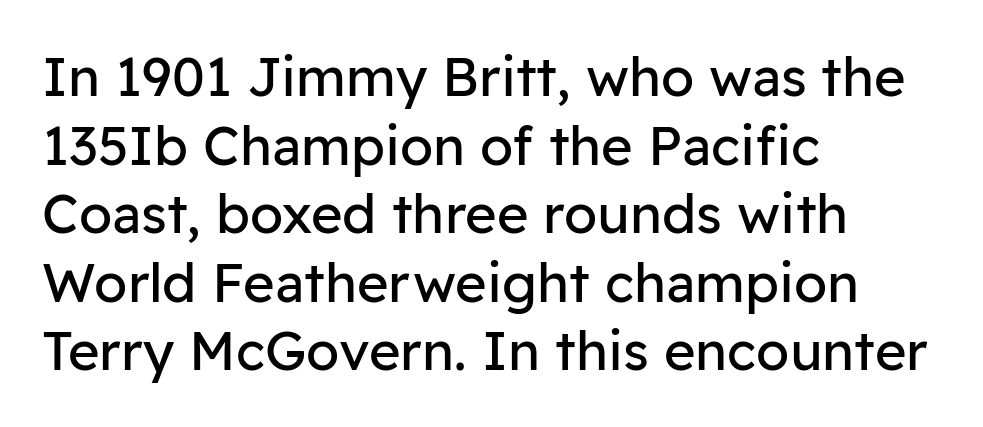
Q: Is the text bold? A: No.
Q: Is the text italic (slanted)? A: No, it is upright.
Q: Is the typeface a serif or a sans-serif typeface? A: Sans-serif.
Q: Is the text underlined? A: No.
Q: How is the paragraph aligned? A: Left-aligned.
Q: Is the spacing between letters normal or unusually wide? A: Normal.
Q: Is the spacing between lines tight, normal or loose? A: Normal.
Q: Width (condensed, normal, or wide)? A: Normal.
Q: Stroke contrast? A: Low.
Q: x-height? A: Medium.
Q: Monospaced? A: No.
